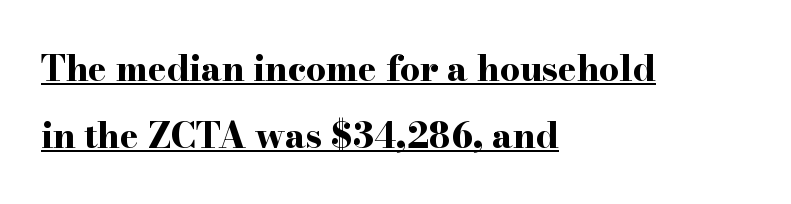
The image shows 35 px bold, wide serif type, upright; set left-aligned, loose line spacing (1.92x), normal letter spacing, underlined; high stroke contrast and a small x-height.
